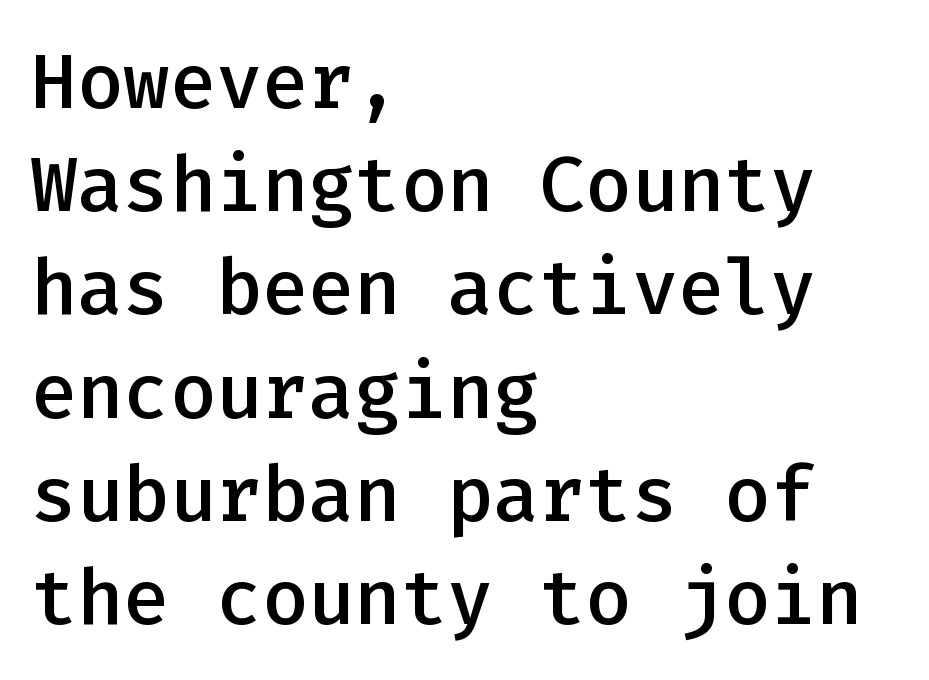
{"serif": "no", "italic": "no", "bold": "semi", "weight": "semibold", "width": "normal", "stroke_contrast": "low", "x_height": "medium", "monospaced": "yes", "underline": "no", "align": "left", "line_spacing": "normal", "line_spacing_ratio": 1.34, "letter_spacing": "normal", "letter_spacing_em": 0.0, "glyph_px": 77}
